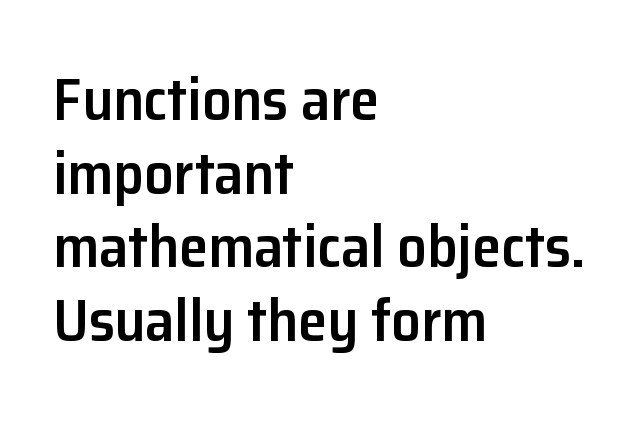
A bare baseline throughout the passage. This sample has the flowing, uneven cadence of proportional lettering. Note: no serifs on the glyphs. Students, note that the glyphs here touch the page at normal intervals. As a designer I'd log this as weight 600, semibold.
